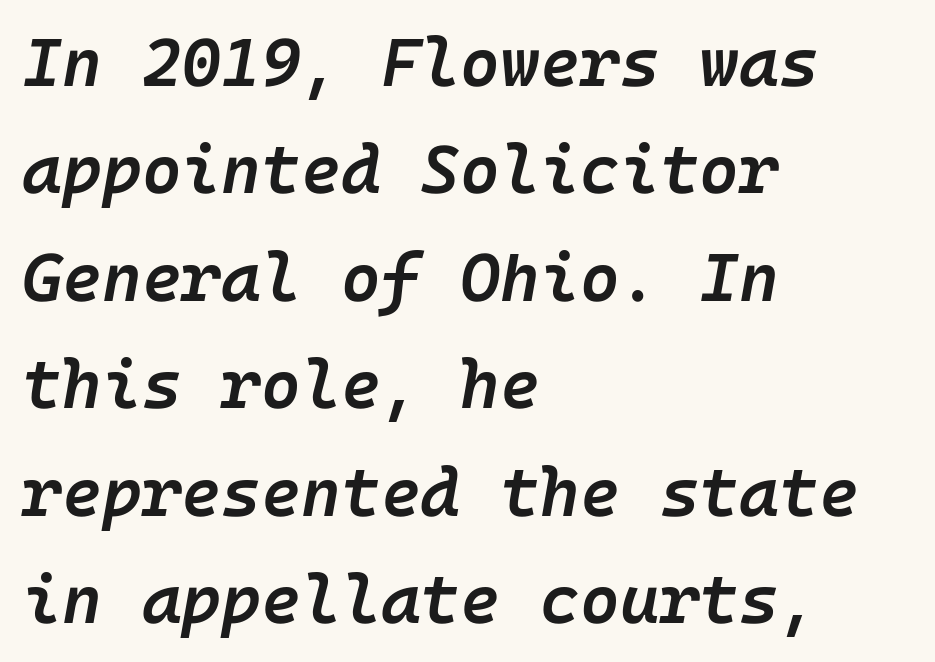
The horizontal fit of the characters is conventional and even. The rendering uses a semibold face; strokes are thickened but not to full bold. Quick note: interline space is typical. The glyphs are unaccompanied by any horizontal stroke below them.
